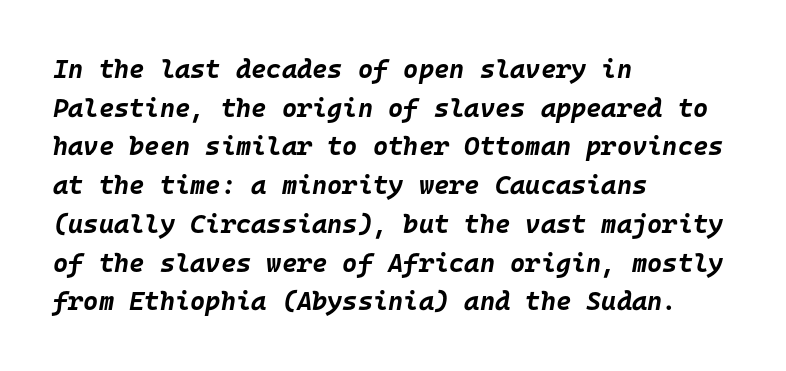
Vertical spacing — default. Is the type slanted? Yes — the strokes lean at a clear angle. The compositor pushed each line to the left boundary. The gaps between neighbouring characters are ordinary and unremarkable.
